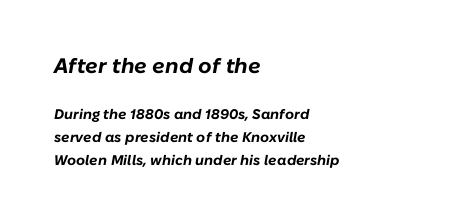
The image shows 21 px bold type, italic (leaning right); set left-aligned, normal line spacing (1.66x), normal letter spacing, not underlined; the first (top) block is 1.5x larger.
